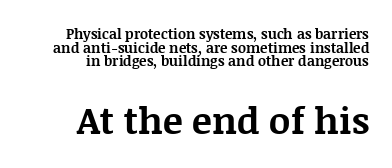
Q: Is the text bold? A: Yes.
Q: Is the text italic (slanted)? A: No, it is upright.
Q: Is the typeface a serif or a sans-serif typeface? A: Serif.
Q: Is the text underlined? A: No.
Q: How is the paragraph aligned? A: Right-aligned.
Q: Is the spacing between letters normal or unusually wide? A: Normal.
Q: Is the spacing between lines tight, normal or loose? A: Tight.
Q: Which block of text is set in a larger size, the first (top) or the second (bottom)? A: The second (bottom) one.
Q: Width (condensed, normal, or wide)? A: Normal.
Q: Stroke contrast? A: Medium.
Q: x-height? A: Large.
Q: Monospaced? A: No.
